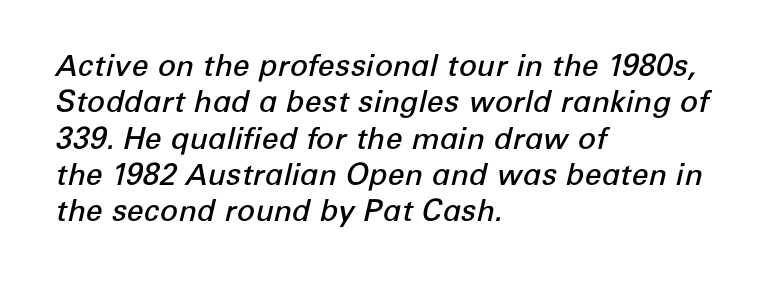
These lines keep a tight, regular rhythm from letter to letter. Typeset ragged right — the left edge is the straight one. Any mark beneath the type? The region is blank. In terms of weight, the rendering is demibold, just under bold.
